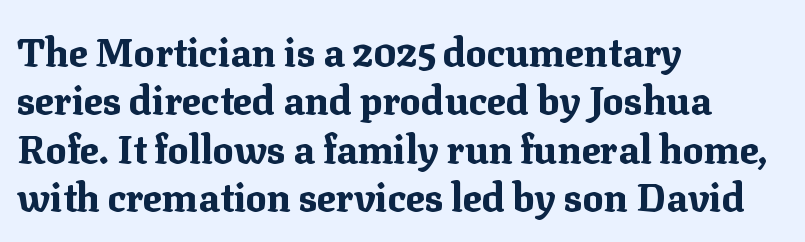
{"serif": "yes", "italic": "no", "bold": "yes", "weight": "bold", "width": "normal", "stroke_contrast": "medium", "x_height": "medium", "monospaced": "no", "underline": "no", "align": "left", "line_spacing_ratio": 1.24, "letter_spacing": "normal", "letter_spacing_em": 0.0, "glyph_px": 39}
